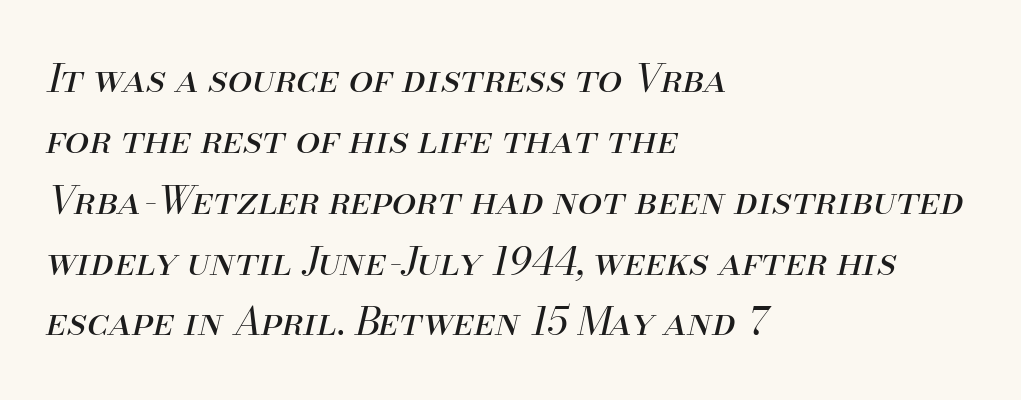
{"italic": "yes", "lean": "right", "slant_degrees": 13, "bold": "no", "weight": "regular", "width": "normal", "stroke_contrast": "medium", "x_height": "small", "monospaced": "no", "underline": "no", "align": "left", "line_spacing": "normal", "line_spacing_ratio": 1.56, "letter_spacing": "normal", "letter_spacing_em": 0.0, "glyph_px": 39}
